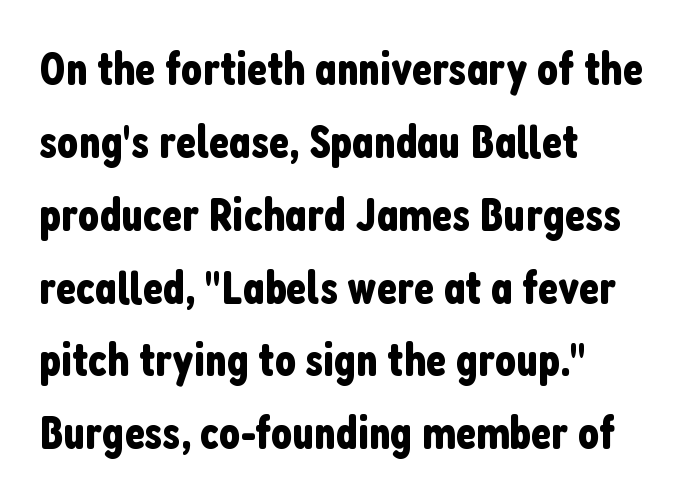
Quick note: underline off. The horizontal fit of the characters is conventional and even. What kind of face is this? One without serifs — a sans. Reading down the block, your eye returns to a fixed left position each line. You could not count columns in this text — the font is proportionally spaced. A normal amount of white space separates one row of letters from the next.
